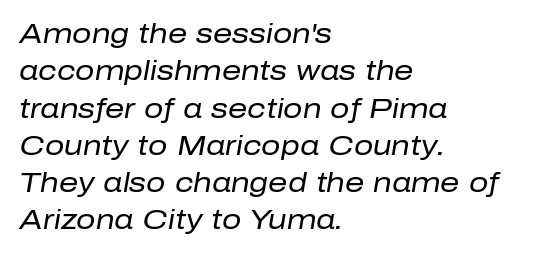
The image shows 27 px text type, italic (leaning right); set left-aligned, normal line spacing (1.38x), normal letter spacing, not underlined.
